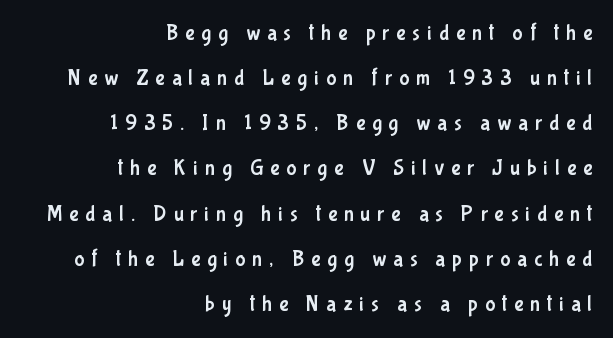
The paragraph shown leans on its right margin. Unlike italic type, these characters show no tilt at all. Lines of text with bare space underneath. What's the leading like? Stretched, with rows far apart.
